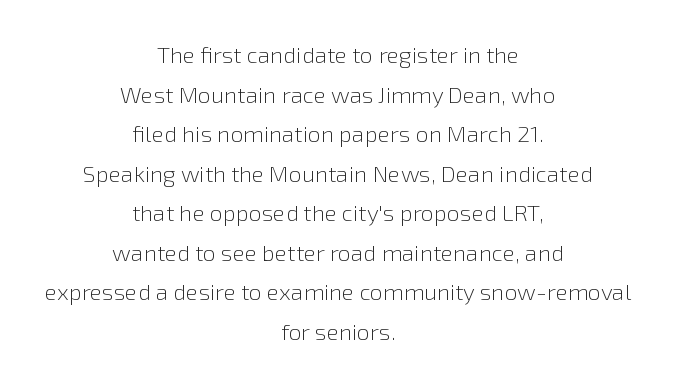
The image shows 23 px text type, upright; set centered, line spacing 1.72x, normal letter spacing, not underlined.
